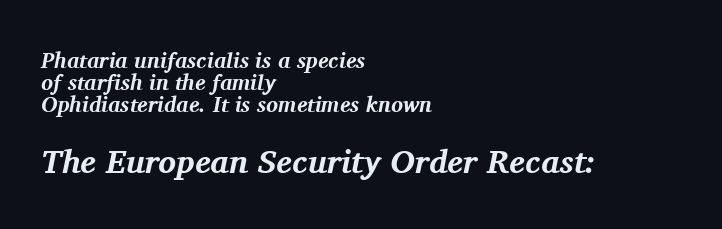
Q: Is the text bold? A: Yes.
Q: Is the text italic (slanted)? A: Yes, it leans right by about 11 degrees.
Q: Is the typeface a serif or a sans-serif typeface? A: Serif.
Q: Is the text underlined? A: No.
Q: How is the paragraph aligned? A: Left-aligned.
Q: Is the spacing between letters normal or unusually wide? A: Normal.
Q: Is the spacing between lines tight, normal or loose? A: Tight.
Q: Which block of text is set in a larger size, the first (top) or the second (bottom)? A: The second (bottom) one.
Q: Width (condensed, normal, or wide)? A: Normal.
Q: Stroke contrast? A: Medium.
Q: x-height? A: Medium.
Q: Monospaced? A: No.
